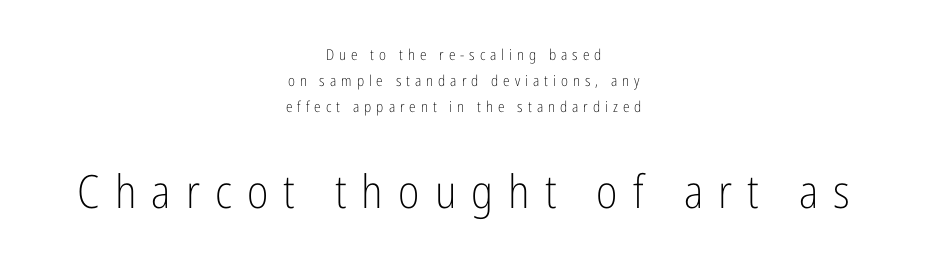
Q: Is the text bold? A: No.
Q: Is the text italic (slanted)? A: No, it is upright.
Q: Is the typeface a serif or a sans-serif typeface? A: Sans-serif.
Q: Is the text underlined? A: No.
Q: How is the paragraph aligned? A: Centered.
Q: Is the spacing between letters normal or unusually wide? A: Unusually wide.
Q: Which block of text is set in a larger size, the first (top) or the second (bottom)? A: The second (bottom) one.
Q: Width (condensed, normal, or wide)? A: Condensed.
Q: Stroke contrast? A: Low.
Q: x-height? A: Medium.
Q: Monospaced? A: No.
